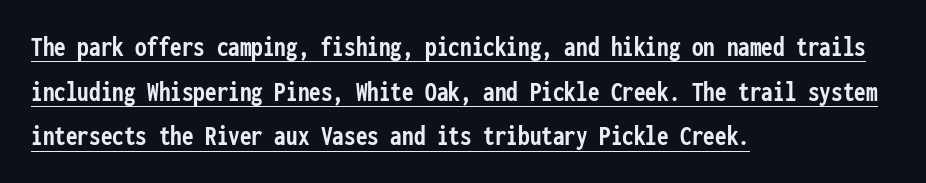
Somebody hit Ctrl+U on this one — the words are underlined. Summary of vertical rhythm: regular, with standard interline spacing. Casual observation: everything's shoved over to the left. This sample has the even, mechanical cadence of fixed-width lettering. Each letter's strokes conclude bluntly, with no projecting serifs.
